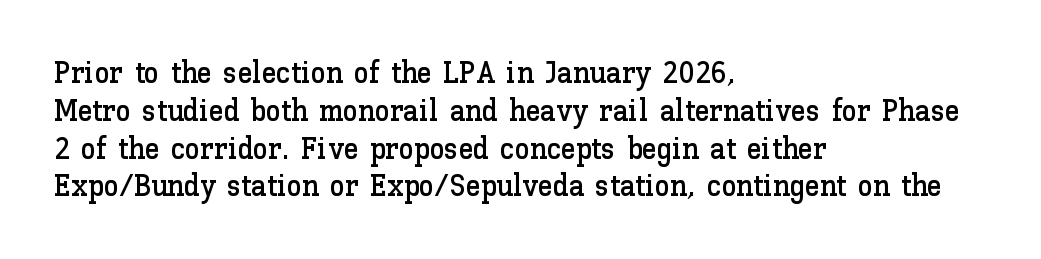
{"italic": "no", "width": "normal", "stroke_contrast": "low", "x_height": "medium", "monospaced": "no", "underline": "no", "align": "left", "line_spacing": "normal", "line_spacing_ratio": 1.26, "letter_spacing": "normal", "letter_spacing_em": 0.0, "glyph_px": 30}
